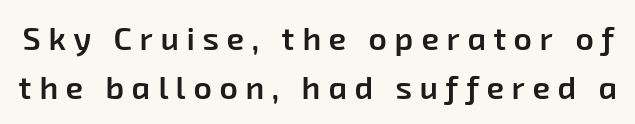
The image shows 32 px semibold sans-serif type; set normal line spacing (1.54x), unusually wide letter spacing (+0.24 em), not underlined; low stroke contrast and a medium x-height.
